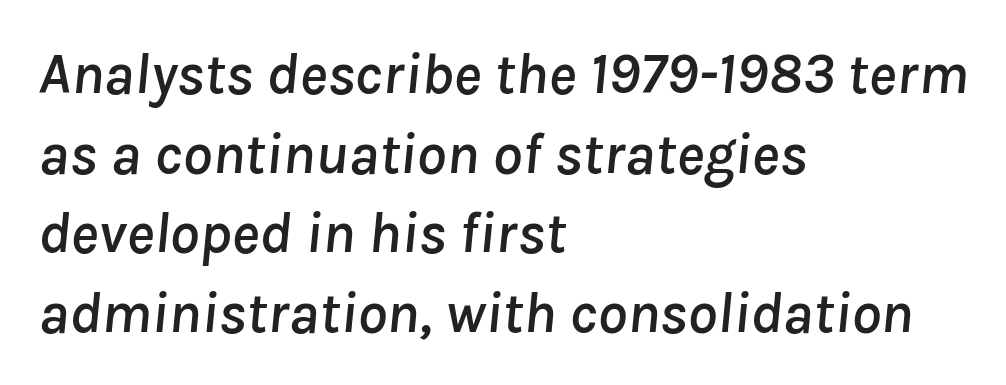
The image shows 59 px text type, italic (leaning right); set left-aligned, normal line spacing (1.35x), normal letter spacing, not underlined; low stroke contrast and a medium x-height.
